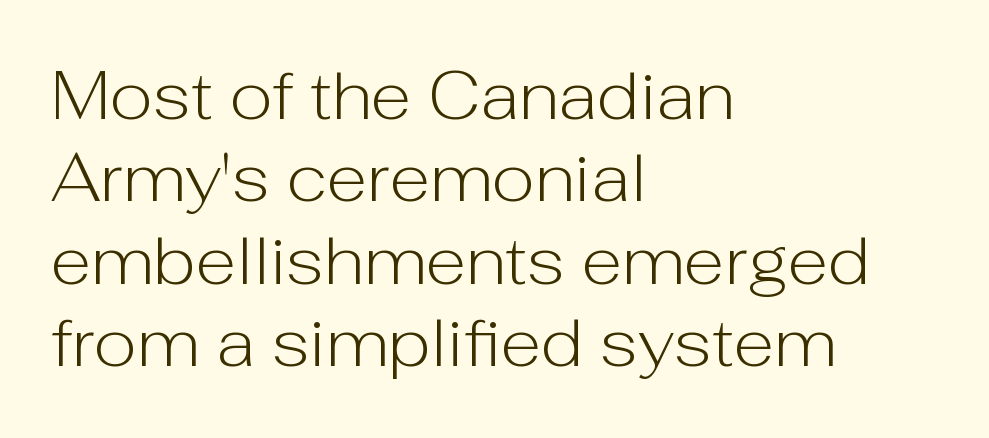
Teacher's note: observe the even left margin — that is flush-left alignment. Is this a fixed-width face? No — the glyphs have proportional, varying widths. Stems and bowls with no extra thickness — not bold. Each row of text sits above clean, open space.
